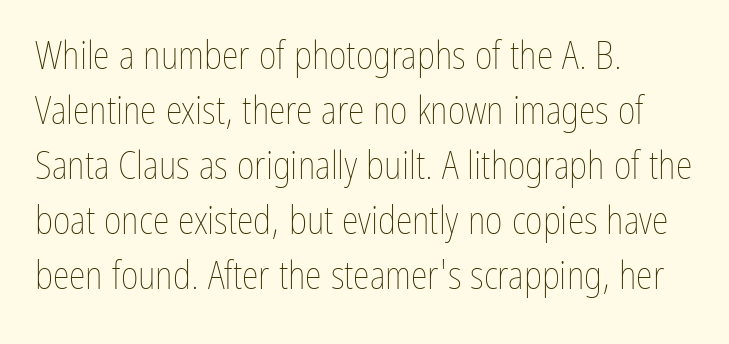
Left-aligned paragraph, ragged on the right. Is there any slant? The stems are plumb. Check under the words: just untouched page. The weight would be labelled regular, book, light, or lighter still. The rows are spaced the way most documents space them.
